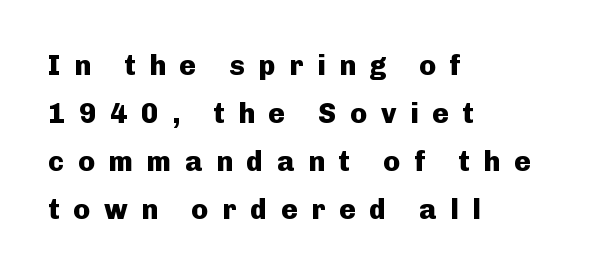
The rendering uses natural spacing where letterforms have individual widths. The passage is arranged the way most books set body copy — flush left. Style check: upright. Just letters on the line, the space beneath them empty. Chunky letters — that's bold for sure.
